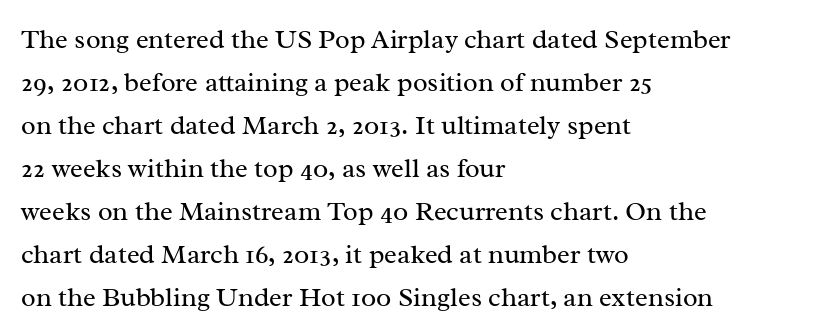
Line beginnings align vertically; line endings do not. Quick note: not italic, upright. No chunkiness to these letters — they're not bold. Default kerning and tracking; the words read as compact shapes.
